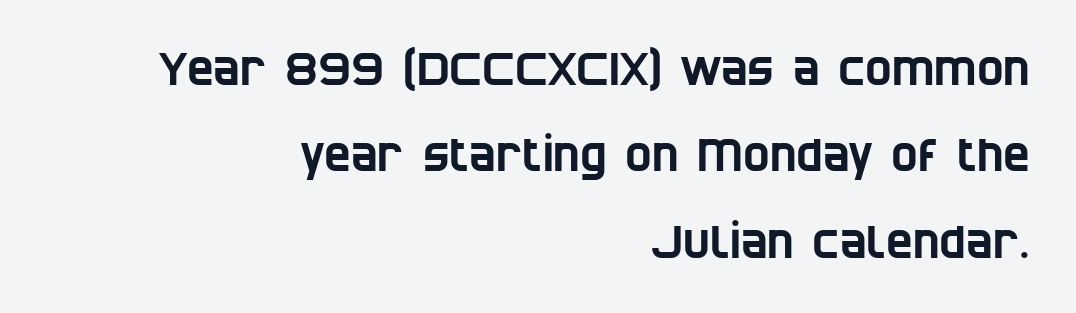
Q: Is the typeface a serif or a sans-serif typeface? A: Sans-serif.
Q: Is the text underlined? A: No.
Q: How is the paragraph aligned? A: Right-aligned.
Q: Is the spacing between letters normal or unusually wide? A: Normal.
Q: Is the spacing between lines tight, normal or loose? A: Loose.
Q: Width (condensed, normal, or wide)? A: Condensed.
Q: Stroke contrast? A: Low.
Q: x-height? A: Large.
Q: Monospaced? A: No.
